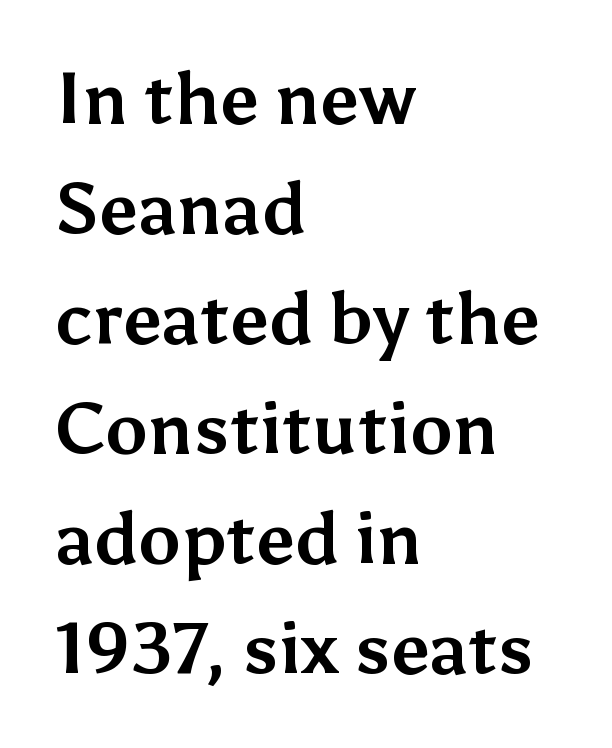
Q: Is the text bold? A: Yes.
Q: Is the text italic (slanted)? A: No, it is upright.
Q: Is the typeface a serif or a sans-serif typeface? A: Sans-serif.
Q: Is the text underlined? A: No.
Q: How is the paragraph aligned? A: Left-aligned.
Q: Is the spacing between letters normal or unusually wide? A: Normal.
Q: Is the spacing between lines tight, normal or loose? A: Normal.
Q: Width (condensed, normal, or wide)? A: Normal.
Q: Stroke contrast? A: Medium.
Q: x-height? A: Medium.
Q: Monospaced? A: No.
